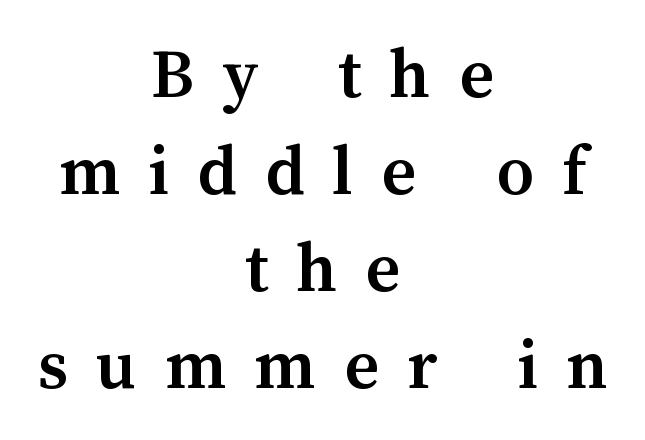
Q: Is the text bold? A: Yes.
Q: Is the text italic (slanted)? A: No, it is upright.
Q: Is the text underlined? A: No.
Q: How is the paragraph aligned? A: Centered.
Q: Is the spacing between letters normal or unusually wide? A: Unusually wide.
Q: Is the spacing between lines tight, normal or loose? A: Normal.
Q: Width (condensed, normal, or wide)? A: Normal.
Q: Stroke contrast? A: Medium.
Q: x-height? A: Medium.
Q: Monospaced? A: No.
